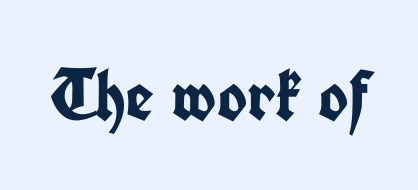
Q: Is the text bold? A: Yes.
Q: Is the text italic (slanted)? A: No, it is upright.
Q: Is the typeface a serif or a sans-serif typeface? A: Sans-serif.
Q: Is the text underlined? A: No.
Q: Is the spacing between letters normal or unusually wide? A: Normal.
Q: Width (condensed, normal, or wide)? A: Condensed.
Q: Stroke contrast? A: Low.
Q: x-height? A: Medium.
Q: Monospaced? A: No.
